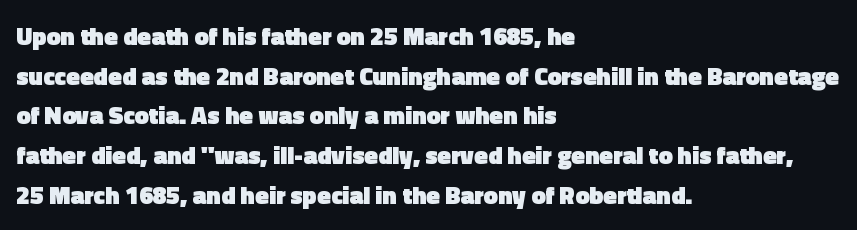
{"italic": "no", "bold": "yes", "underline": "no", "align": "left", "line_spacing": "normal", "line_spacing_ratio": 1.59, "letter_spacing": "normal", "letter_spacing_em": 0.0, "glyph_px": 25}
